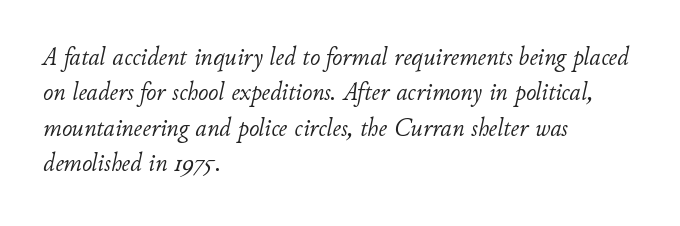
In terms of posture, this sample is oblique. Evenly set lines give the paragraph a standard silhouette. Glyph-to-glyph distance matches everyday printed text. The space beneath each line is pristine and unruled. The paragraph has a hard left edge and a soft right edge. No extra ink here — the face is not bold.
